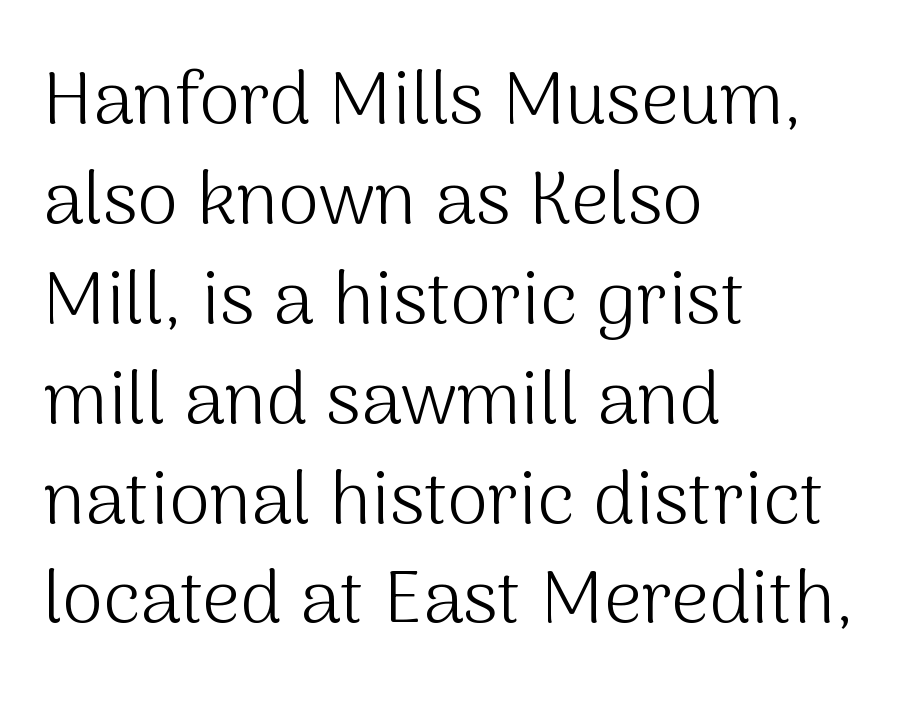
Q: Is the text bold? A: No.
Q: Is the text italic (slanted)? A: No, it is upright.
Q: Is the typeface a serif or a sans-serif typeface? A: Sans-serif.
Q: Is the text underlined? A: No.
Q: How is the paragraph aligned? A: Left-aligned.
Q: Is the spacing between letters normal or unusually wide? A: Normal.
Q: Is the spacing between lines tight, normal or loose? A: Normal.
Q: Width (condensed, normal, or wide)? A: Normal.
Q: Stroke contrast? A: Medium.
Q: x-height? A: Medium.
Q: Monospaced? A: No.
